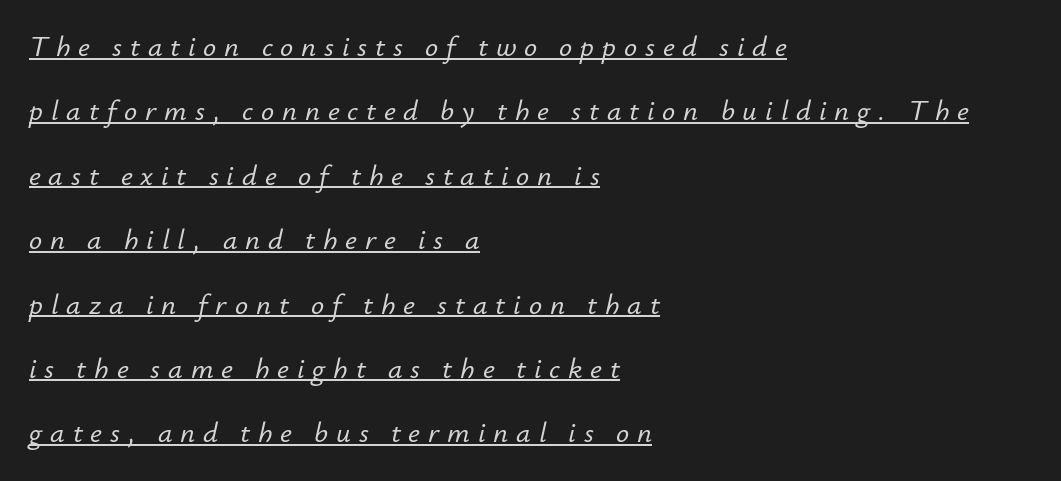
Q: Is the text italic (slanted)? A: Yes, it leans right by about 12 degrees.
Q: Is the text underlined? A: Yes.
Q: How is the paragraph aligned? A: Left-aligned.
Q: Is the spacing between letters normal or unusually wide? A: Unusually wide.
Q: Is the spacing between lines tight, normal or loose? A: Loose.
Q: Width (condensed, normal, or wide)? A: Normal.
Q: Stroke contrast? A: Low.
Q: x-height? A: Small.
Q: Monospaced? A: No.
